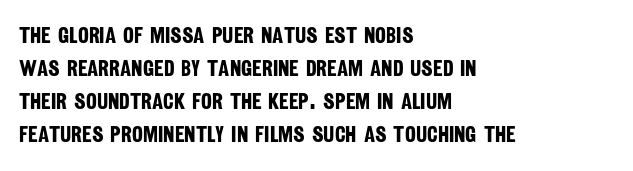
{"bold": "yes", "underline": "no", "align": "left", "line_spacing": "normal", "line_spacing_ratio": 1.44, "letter_spacing": "normal", "letter_spacing_em": 0.0, "glyph_px": 23}
